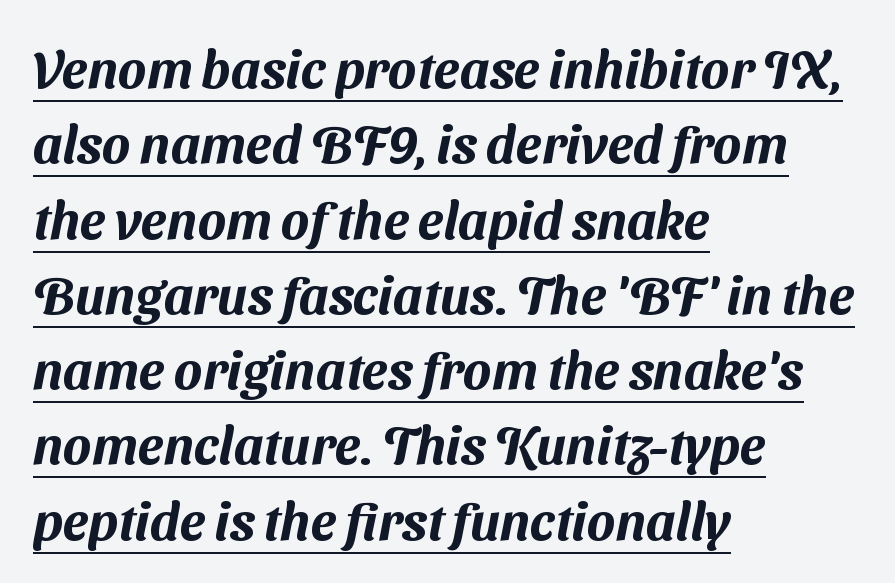
Q: Is the typeface a serif or a sans-serif typeface? A: Sans-serif.
Q: Is the text underlined? A: Yes.
Q: How is the paragraph aligned? A: Left-aligned.
Q: Is the spacing between letters normal or unusually wide? A: Normal.
Q: Is the spacing between lines tight, normal or loose? A: Normal.
Q: Width (condensed, normal, or wide)? A: Normal.
Q: Stroke contrast? A: Medium.
Q: x-height? A: Medium.
Q: Monospaced? A: No.
